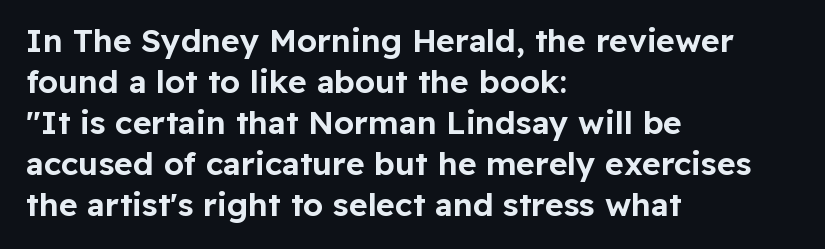
Q: Is the text italic (slanted)? A: No, it is upright.
Q: Is the typeface a serif or a sans-serif typeface? A: Sans-serif.
Q: Is the text underlined? A: No.
Q: How is the paragraph aligned? A: Left-aligned.
Q: Is the spacing between letters normal or unusually wide? A: Normal.
Q: Is the spacing between lines tight, normal or loose? A: Normal.
Q: Width (condensed, normal, or wide)? A: Normal.
Q: Stroke contrast? A: Low.
Q: x-height? A: Medium.
Q: Monospaced? A: No.
